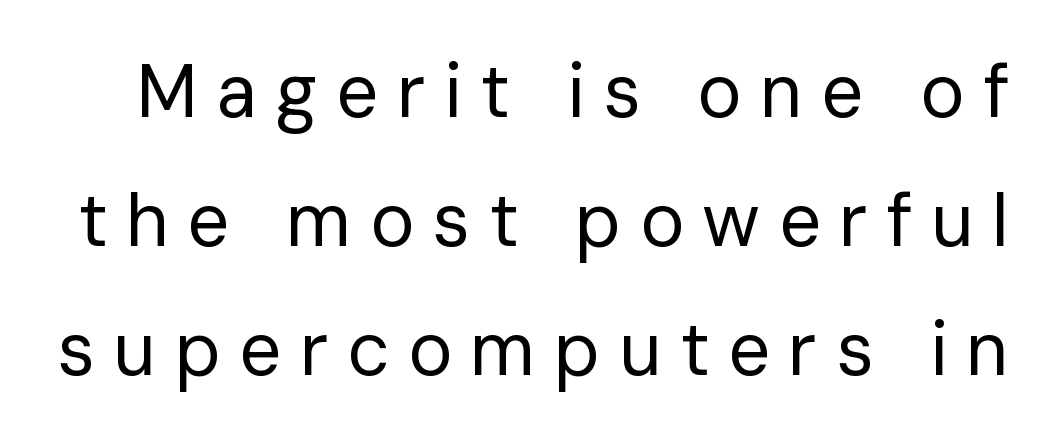
The image shows 74 px regular-weight sans-serif type, upright; set line spacing 1.74x, unusually wide letter spacing (+0.25 em), not underlined; low stroke contrast and a medium x-height.
